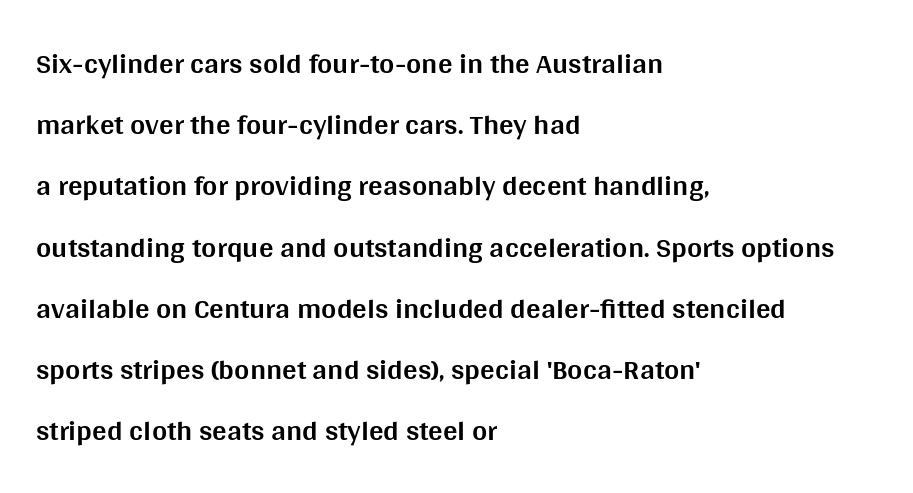
{"serif": "no", "italic": "no", "bold": "yes", "weight": "bold", "width": "normal", "stroke_contrast": "medium", "x_height": "large", "monospaced": "no", "underline": "no", "align": "left", "line_spacing": "loose", "line_spacing_ratio": 2.11, "letter_spacing": "normal", "letter_spacing_em": 0.0, "glyph_px": 29}
